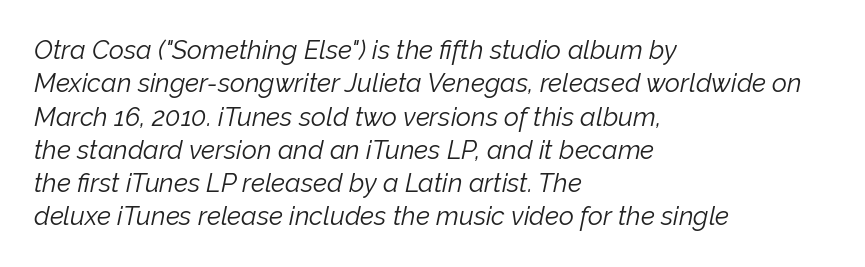
Q: Is the text bold? A: No.
Q: Is the text italic (slanted)? A: Yes, it leans right by about 12 degrees.
Q: Is the text underlined? A: No.
Q: How is the paragraph aligned? A: Left-aligned.
Q: Is the spacing between letters normal or unusually wide? A: Normal.
Q: Is the spacing between lines tight, normal or loose? A: Normal.
